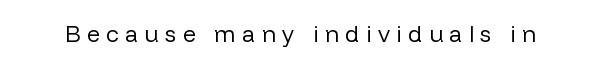
Q: Is the text bold? A: No.
Q: Is the text italic (slanted)? A: No, it is upright.
Q: Is the text underlined? A: No.
Q: Is the spacing between letters normal or unusually wide? A: Unusually wide.
